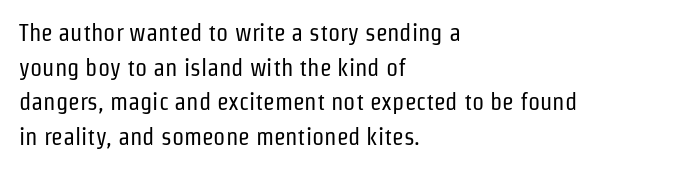
{"italic": "no", "bold": "no", "underline": "no", "align": "left", "line_spacing": "normal", "line_spacing_ratio": 1.44, "letter_spacing": "normal", "letter_spacing_em": 0.0, "glyph_px": 24}
